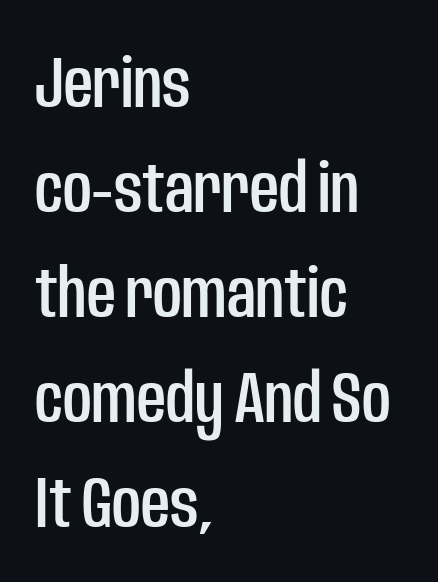
Q: Is the text italic (slanted)? A: No, it is upright.
Q: Is the typeface a serif or a sans-serif typeface? A: Sans-serif.
Q: Is the text underlined? A: No.
Q: How is the paragraph aligned? A: Left-aligned.
Q: Is the spacing between letters normal or unusually wide? A: Normal.
Q: Is the spacing between lines tight, normal or loose? A: Normal.
Q: Width (condensed, normal, or wide)? A: Condensed.
Q: Stroke contrast? A: Low.
Q: x-height? A: Large.
Q: Monospaced? A: No.
